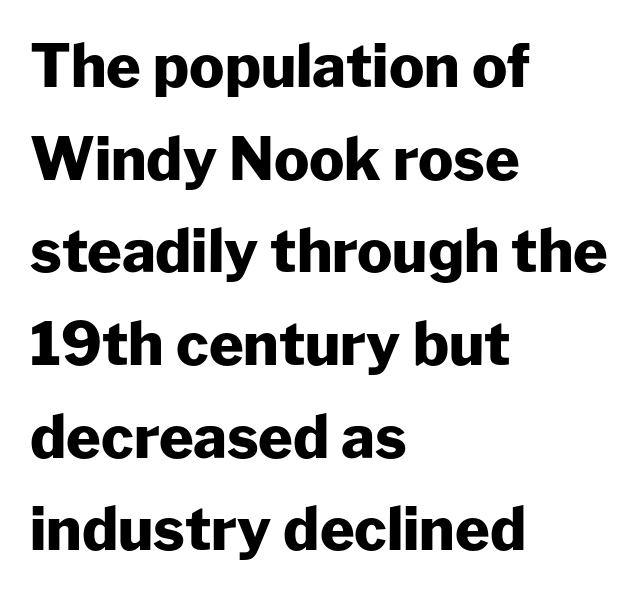
Successive baselines arrive at the customary interval. Grotesque or geometric, the face here clearly has no serifs. Character widths vary here, with narrow letters taking less room than wide ones. The gap between lines stays unmarked. How heavy is the stroke? Heavy — this is a bold. The lettering holds an erect, upright posture throughout.
